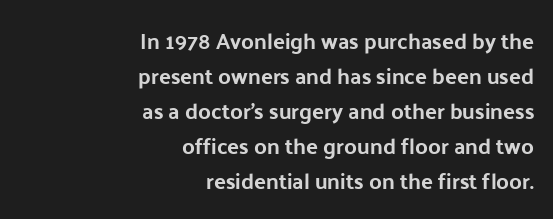
The image shows 22 px text type, upright; set right-aligned, normal line spacing (1.59x), normal letter spacing, not underlined.
